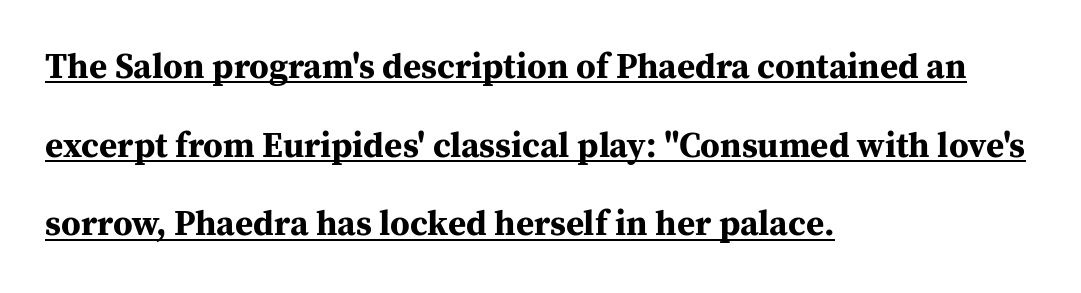
Q: Is the text bold? A: Yes.
Q: Is the text italic (slanted)? A: No, it is upright.
Q: Is the typeface a serif or a sans-serif typeface? A: Serif.
Q: Is the text underlined? A: Yes.
Q: How is the paragraph aligned? A: Left-aligned.
Q: Is the spacing between letters normal or unusually wide? A: Normal.
Q: Is the spacing between lines tight, normal or loose? A: Loose.
Q: Width (condensed, normal, or wide)? A: Normal.
Q: Stroke contrast? A: Medium.
Q: x-height? A: Medium.
Q: Monospaced? A: No.
